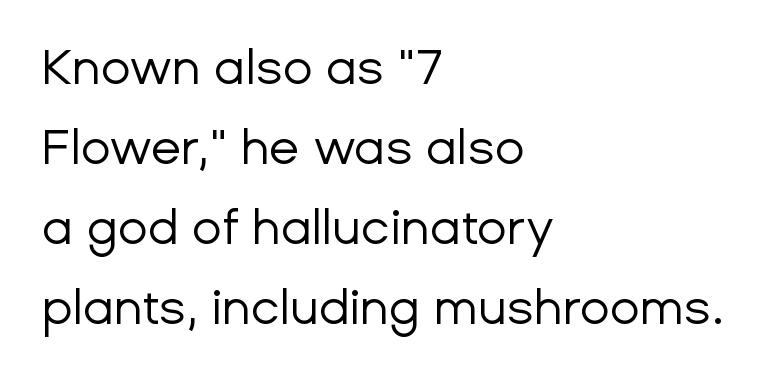
Each line starts at the same left margin while the right side varies. Here the glyphs are tracked normally, forming tight word shapes. The characters display no serif detailing; their extremities are plain. Nobody drew a line under any word here. Rendered with straight, roman letterforms.
